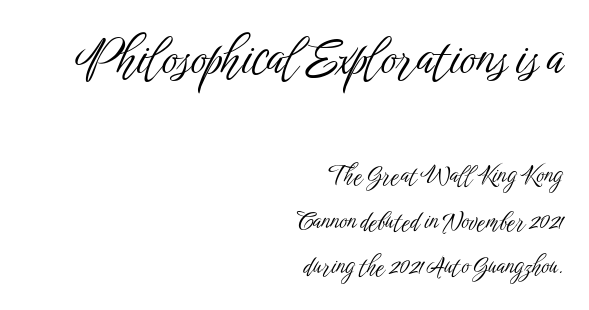
The image shows 49 px light, condensed sans-serif type; set right-aligned, loose line spacing (1.91x), normal letter spacing, not underlined; the first (top) block is 2.04x larger; low stroke contrast and a medium x-height.
